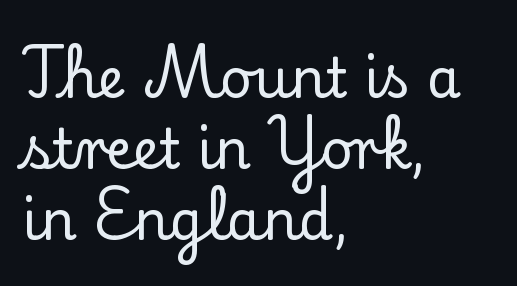
You could not count columns in this text — the font is proportionally spaced. The strip under each line holds only bare page. You can tell from the footed stems that serif type was used. Style check: upright. A typesetter would call this leading conventional body-copy spacing. Horizontally, the lines are justified to the leading edge only.
